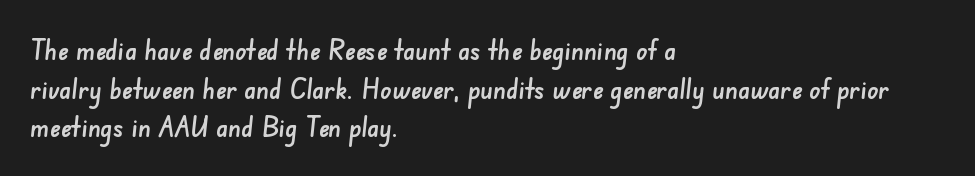
The image shows 28 px sans-serif type; set left-aligned, normal line spacing (1.38x), normal letter spacing, not underlined; low stroke contrast and a small x-height.
